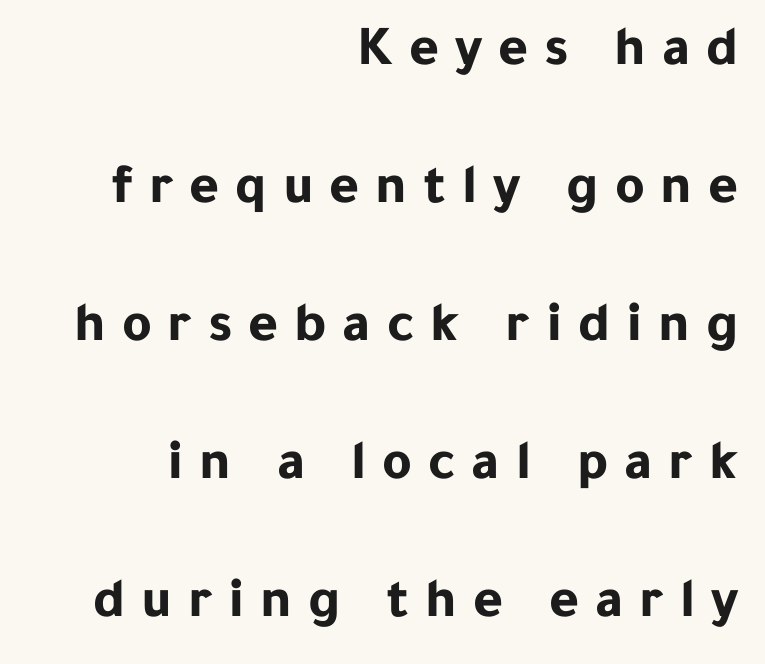
Short note: letters widely spaced. The rag falls on the left side of this text block. The strokes are fattened all the way to bold. Airy leading. Decoration check: the copy has no underline. Rendered with straight, roman letterforms.
